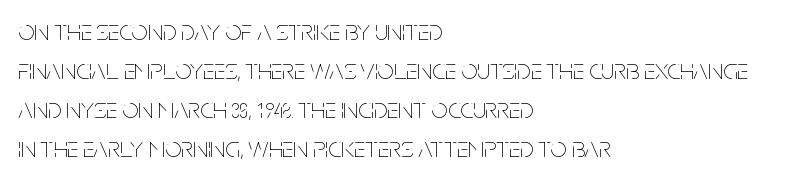
{"italic": "no", "bold": "no", "weight": "thin", "width": "condensed", "stroke_contrast": "low", "x_height": "large", "monospaced": "no", "underline": "no", "align": "left", "line_spacing": "normal", "line_spacing_ratio": 1.34, "letter_spacing": "normal", "letter_spacing_em": 0.0, "glyph_px": 29}
